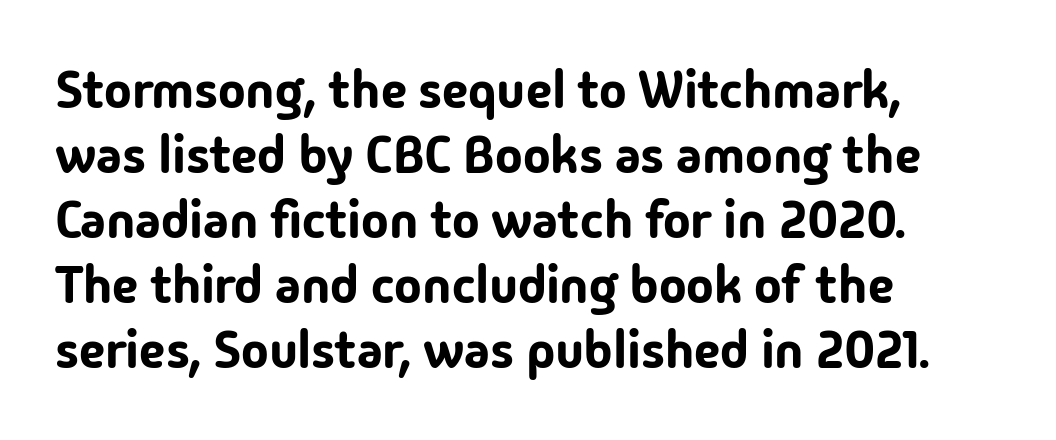
The image shows 52 px sans-serif type, upright; set left-aligned, normal line spacing (1.25x), normal letter spacing, not underlined; low stroke contrast and a medium x-height.
